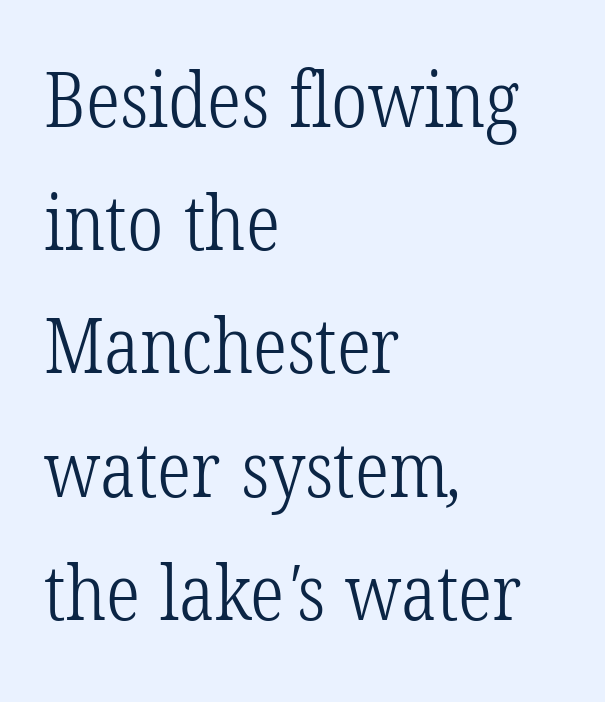
Q: Is the text bold? A: No.
Q: Is the typeface a serif or a sans-serif typeface? A: Serif.
Q: Is the text underlined? A: No.
Q: How is the paragraph aligned? A: Left-aligned.
Q: Is the spacing between letters normal or unusually wide? A: Normal.
Q: Is the spacing between lines tight, normal or loose? A: Normal.
Q: Width (condensed, normal, or wide)? A: Condensed.
Q: Stroke contrast? A: Low.
Q: x-height? A: Medium.
Q: Monospaced? A: No.
